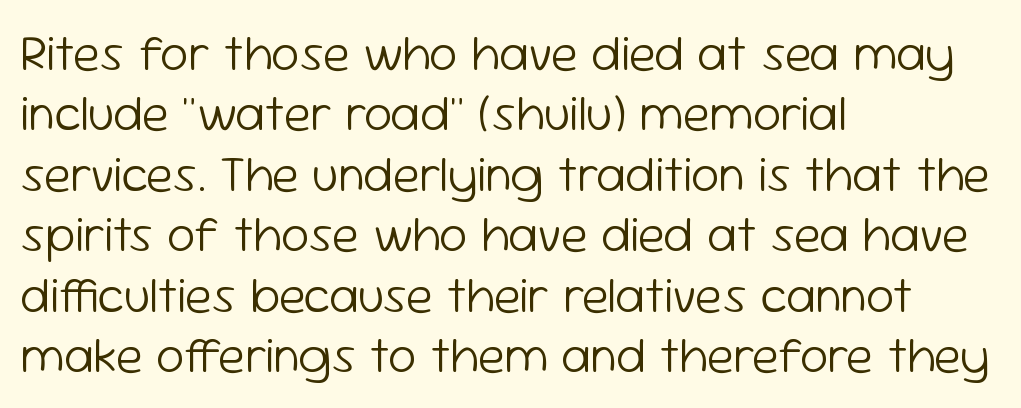
The image shows 50 px light sans-serif type, upright; set left-aligned, line spacing 1.21x, normal letter spacing, not underlined; low stroke contrast and a medium x-height.
